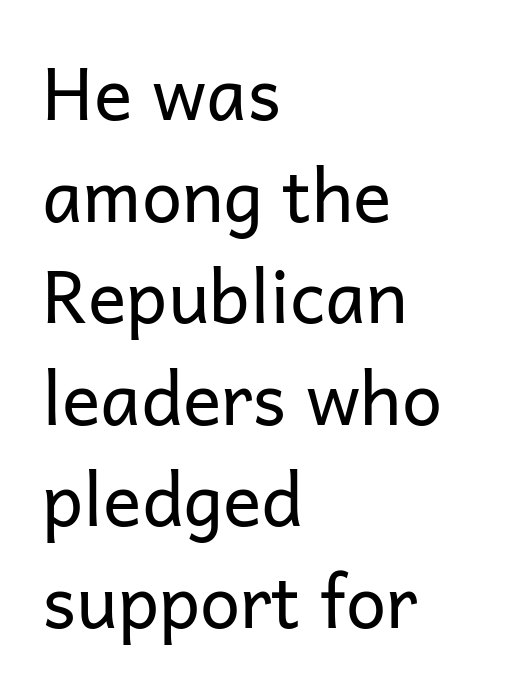
The image shows 72 px regular-weight sans-serif type, upright; set left-aligned, normal line spacing (1.41x), normal letter spacing, not underlined; low stroke contrast and a medium x-height.
